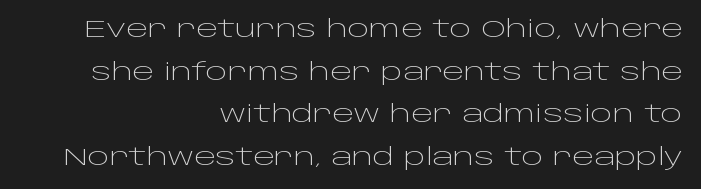
The image shows 23 px text type, upright; set right-aligned, line spacing 1.85x, normal letter spacing, not underlined.
